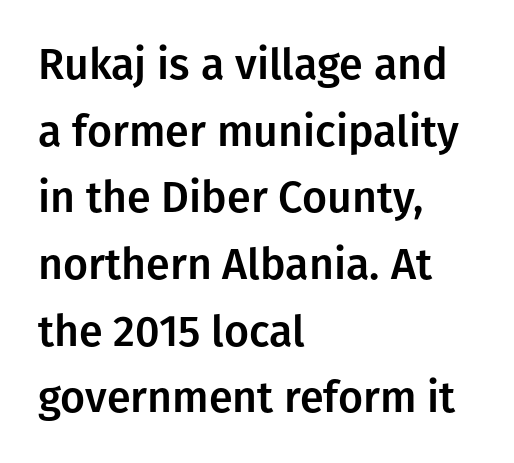
{"serif": "no", "italic": "no", "width": "normal", "stroke_contrast": "low", "x_height": "medium", "monospaced": "no", "underline": "no", "align": "left", "line_spacing": "normal", "line_spacing_ratio": 1.55, "letter_spacing": "normal", "letter_spacing_em": 0.0, "glyph_px": 43}
